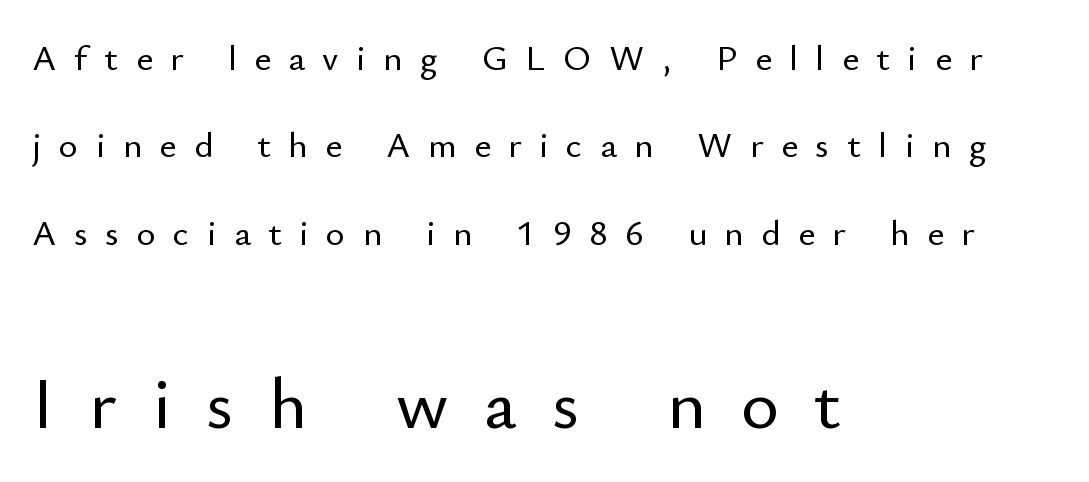
The image shows 72 px sans-serif type, upright; set left-aligned, loose line spacing (2.43x), unusually wide letter spacing (+0.49 em), not underlined; the second (bottom) block is 2.0x larger; low stroke contrast and a small x-height.
